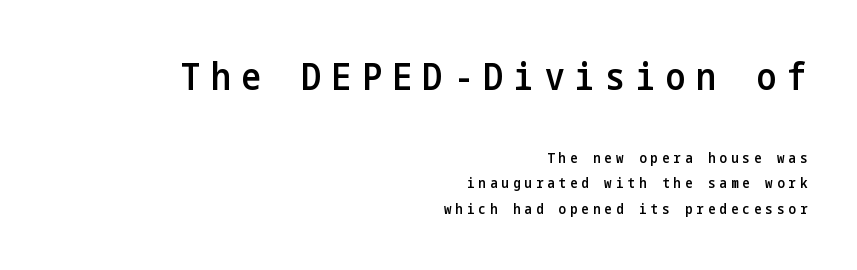
{"serif": "no", "italic": "no", "bold": "semi", "weight": "semibold", "width": "condensed", "stroke_contrast": "low", "x_height": "medium", "underline": "no", "align": "right", "line_spacing_ratio": 1.84, "letter_spacing": "wide", "letter_spacing_em": 0.29, "larger_block": "first", "size_ratio": 2.64, "glyph_px": 37}
